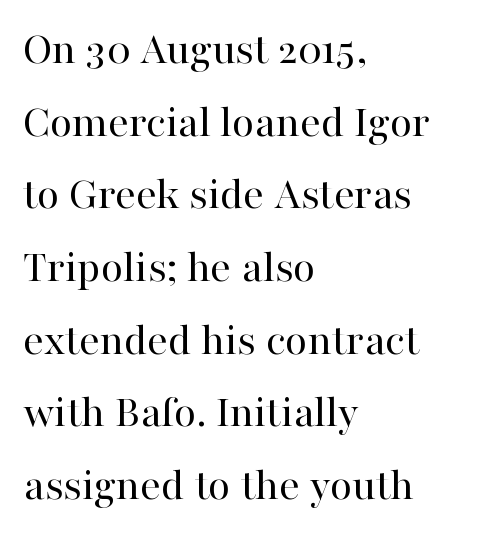
The image shows 46 px regular-weight serif type, upright; set left-aligned, normal line spacing (1.58x), normal letter spacing, not underlined; high stroke contrast and a medium x-height.
